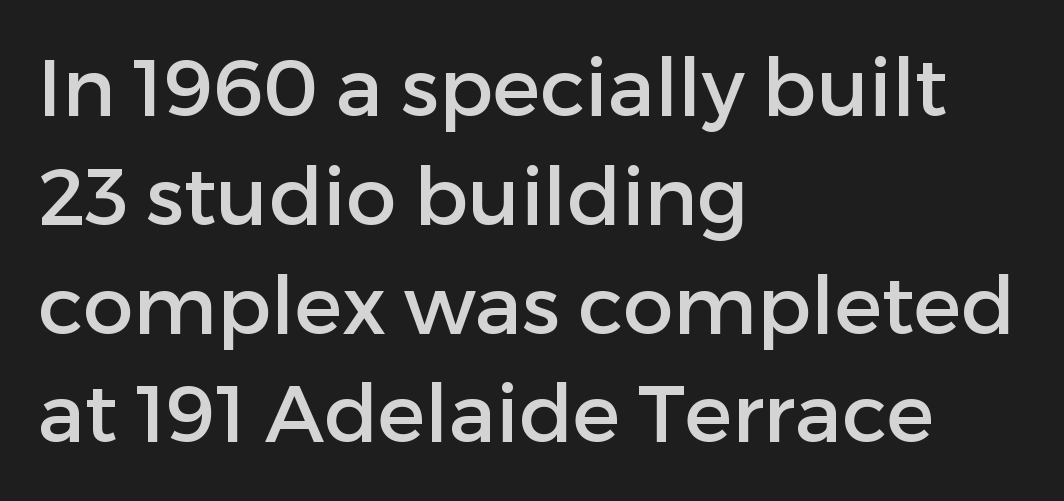
{"serif": "no", "italic": "no", "width": "normal", "stroke_contrast": "low", "x_height": "medium", "monospaced": "no", "underline": "no", "align": "left", "line_spacing": "normal", "line_spacing_ratio": 1.36, "letter_spacing": "normal", "letter_spacing_em": 0.0, "glyph_px": 80}
